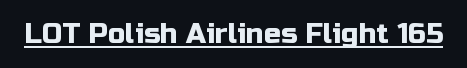
Q: Is the text italic (slanted)? A: No, it is upright.
Q: Is the typeface a serif or a sans-serif typeface? A: Sans-serif.
Q: Is the text underlined? A: Yes.
Q: Is the spacing between letters normal or unusually wide? A: Normal.
Q: Width (condensed, normal, or wide)? A: Normal.
Q: Stroke contrast? A: Low.
Q: x-height? A: Medium.
Q: Monospaced? A: No.
